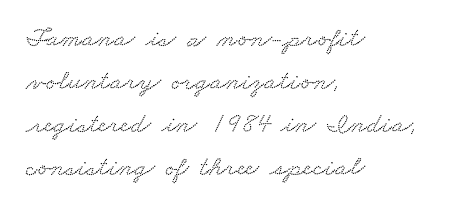
The image shows 28 px wide serif type; set left-aligned, normal line spacing (1.53x), normal letter spacing, not underlined; low stroke contrast and a small x-height.
